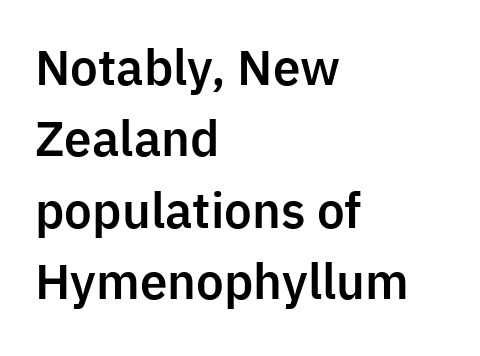
Posture: straight, roman, zero tilt. Reading down the column, the eye jumps a familiar distance to each next line. The compositor pushed each line to the left boundary. Underlining? Definitely not there.
